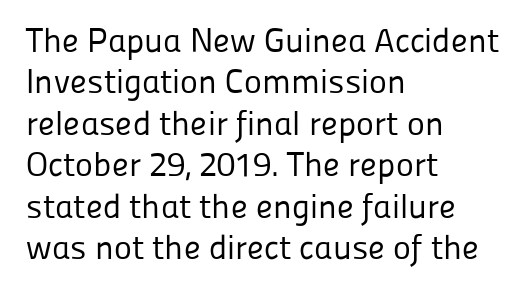
Q: Is the text bold? A: No.
Q: Is the text italic (slanted)? A: No, it is upright.
Q: Is the typeface a serif or a sans-serif typeface? A: Sans-serif.
Q: Is the text underlined? A: No.
Q: How is the paragraph aligned? A: Left-aligned.
Q: Is the spacing between letters normal or unusually wide? A: Normal.
Q: Width (condensed, normal, or wide)? A: Normal.
Q: Stroke contrast? A: Low.
Q: x-height? A: Medium.
Q: Monospaced? A: No.
